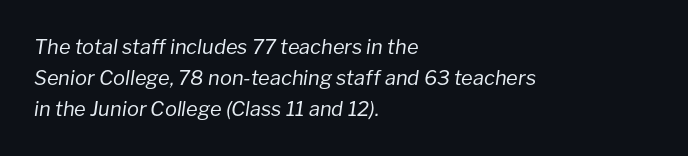
{"italic": "yes", "lean": "right", "slant_degrees": 8, "bold": "no", "underline": "no", "align": "left", "line_spacing": "normal", "line_spacing_ratio": 1.56, "letter_spacing": "normal", "letter_spacing_em": 0.0, "glyph_px": 20}
